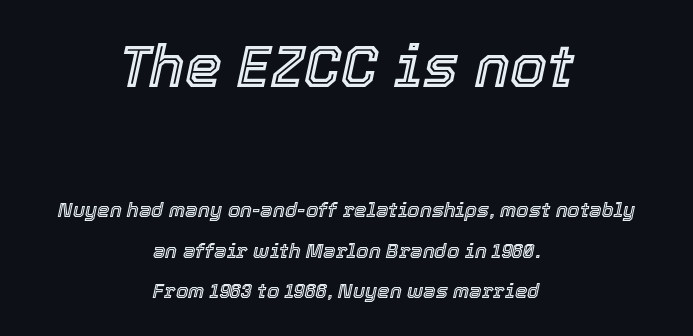
{"italic": "yes", "lean": "right", "slant_degrees": 12, "width": "normal", "x_height": "medium", "monospaced": "no", "underline": "no", "align": "center", "line_spacing": "loose", "line_spacing_ratio": 2.02, "letter_spacing": "normal", "letter_spacing_em": 0.0, "larger_block": "first", "size_ratio": 2.95, "glyph_px": 59}
